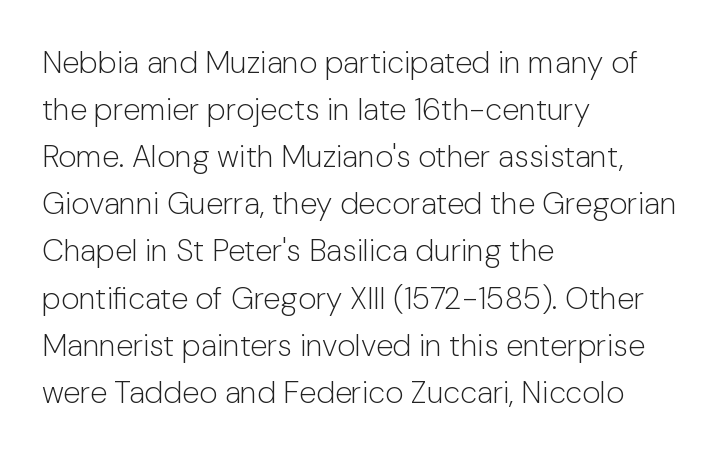
Q: Is the text bold? A: No.
Q: Is the text italic (slanted)? A: No, it is upright.
Q: Is the typeface a serif or a sans-serif typeface? A: Sans-serif.
Q: Is the text underlined? A: No.
Q: How is the paragraph aligned? A: Left-aligned.
Q: Is the spacing between letters normal or unusually wide? A: Normal.
Q: Is the spacing between lines tight, normal or loose? A: Normal.
Q: Width (condensed, normal, or wide)? A: Normal.
Q: Stroke contrast? A: Low.
Q: x-height? A: Medium.
Q: Monospaced? A: No.
